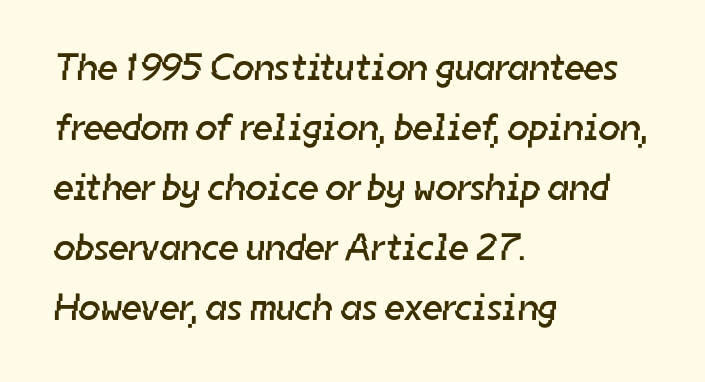
The type family on display is of the sans-serif kind. A typesetter would call this proportional, since set widths differ per character. Anything drawn beneath the words? Only blank space. Baseline-to-baseline distance is the conventional proportion of letter height. The horizontal fit of the characters is conventional and even.
